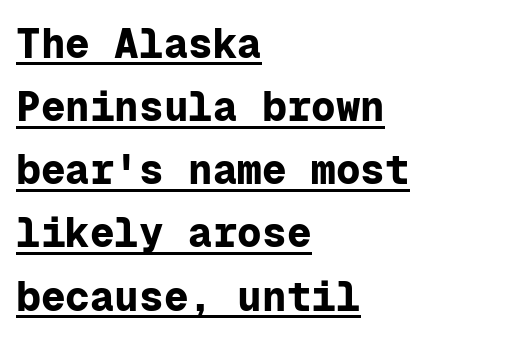
The axis of the letterforms is exactly vertical. The letterforms sit shoulder to shoulder at normal distance. Does the leading feel generous? No, just average. You could count columns in this text — the font is strictly monospaced. A continuous stroke trails under the words, as in a hyperlink.
